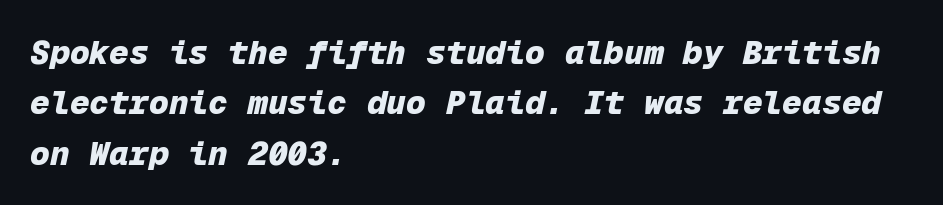
The image shows 33 px heavy type, italic (leaning right), monospaced; set left-aligned, normal line spacing (1.53x), normal letter spacing, not underlined; low stroke contrast and a medium x-height.
